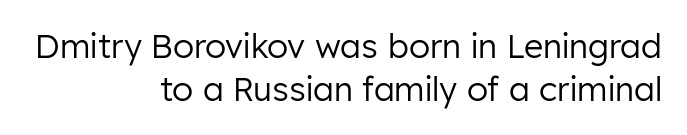
Heft: none added — not bold. Here the glyphs are tracked normally, forming tight word shapes. Is this a sans? Yes — the strokes have no serifs. Quick note: underline off. Do the letters lean? They stand straight. The lines in this sample share a right terminus and differ only in where they begin.
